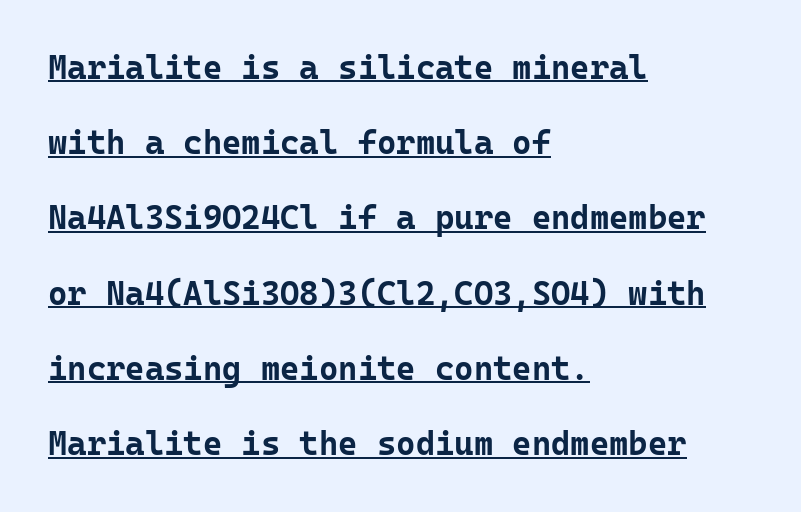
{"serif": "no", "italic": "no", "bold": "yes", "weight": "bold", "width": "normal", "stroke_contrast": "low", "x_height": "medium", "monospaced": "yes", "underline": "yes", "align": "left", "line_spacing": "loose", "line_spacing_ratio": 2.28, "letter_spacing": "normal", "letter_spacing_em": 0.0, "glyph_px": 33}
